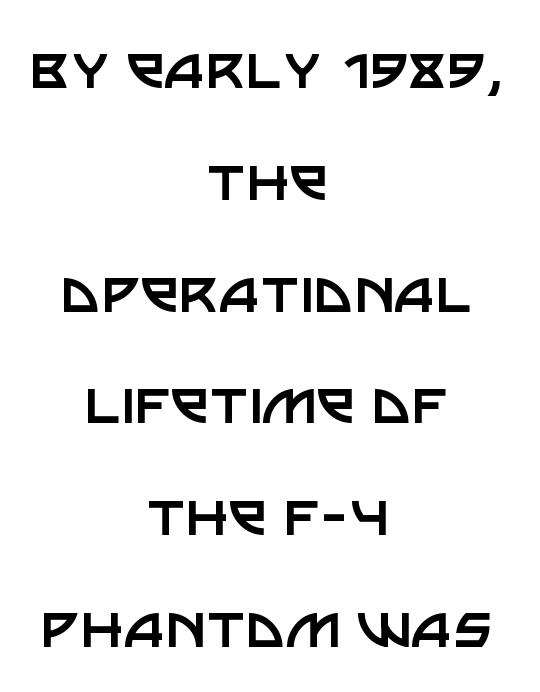
Upright lettering throughout. You could not count columns in this text — the font is proportionally spaced. Is the stroke heavy? The answer is a plain regular-or-lighter. Serifs: no, the terminals of the letterforms are clean.
